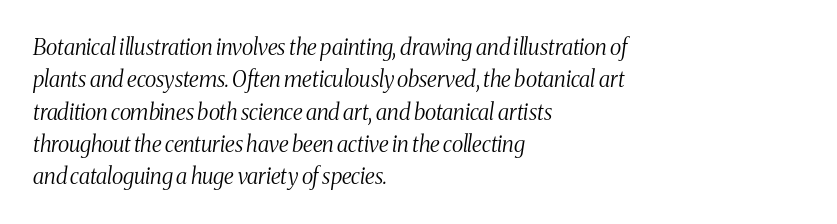
The image shows 22 px text type, italic (leaning right); set left-aligned, normal line spacing (1.47x), normal letter spacing, not underlined.
